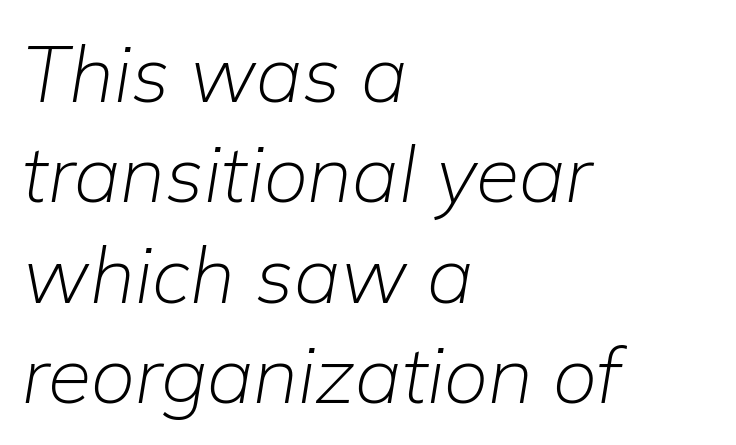
Letter spacing: default. The letters advance in unequal steps, a hallmark of proportional type. The space beneath each line is pristine and unruled. Notice how the passage keeps a crisp vertical edge on the left only. Compared with typical paragraphs, the rows here are spaced about the same.
